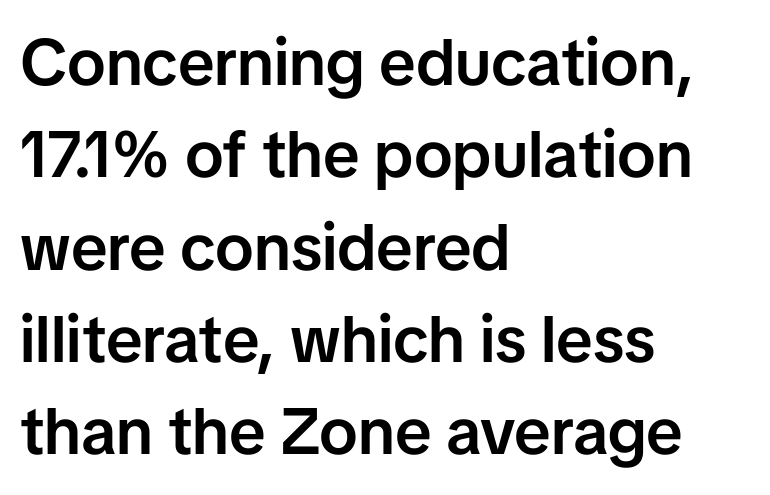
The image shows 65 px semibold sans-serif type, upright; set left-aligned, normal line spacing (1.42x), normal letter spacing, not underlined; low stroke contrast and a medium x-height.
